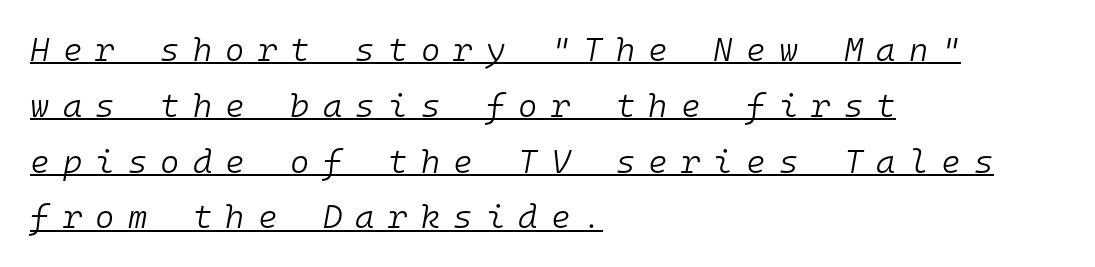
{"italic": "yes", "lean": "right", "slant_degrees": 10, "bold": "no", "weight": "light", "width": "normal", "stroke_contrast": "low", "x_height": "medium", "monospaced": "yes", "underline": "yes", "align": "left", "line_spacing": "normal", "line_spacing_ratio": 1.69, "letter_spacing": "wide", "letter_spacing_em": 0.4, "glyph_px": 33}
